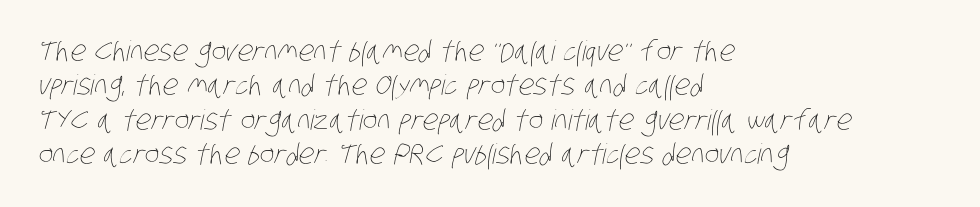
Q: Is the text bold? A: No.
Q: Is the text underlined? A: No.
Q: How is the paragraph aligned? A: Left-aligned.
Q: Is the spacing between letters normal or unusually wide? A: Normal.
Q: Width (condensed, normal, or wide)? A: Condensed.
Q: Stroke contrast? A: Low.
Q: x-height? A: Large.
Q: Monospaced? A: No.
